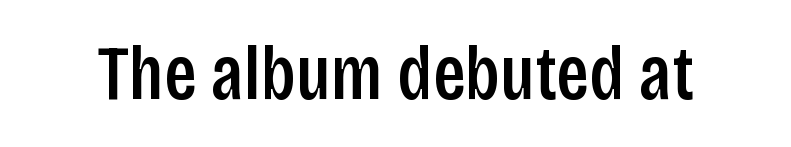
A typesetter would call this zero additional tracking. A typesetter would label this face a sans. These words are printed semibold, heavier than regular yet not bold. The foot of each line stays bare and open.
